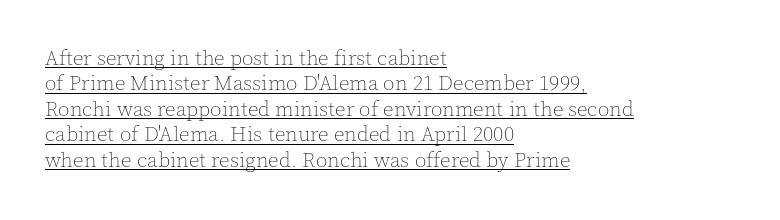
This is the regular roman posture of the typeface. Weight: in the light-to-regular range. Where is the straight margin? On the left. This is underlined copy, the kind a proofreader might mark for attention. The letters sit at their default tracking, neither squeezed nor spread.
